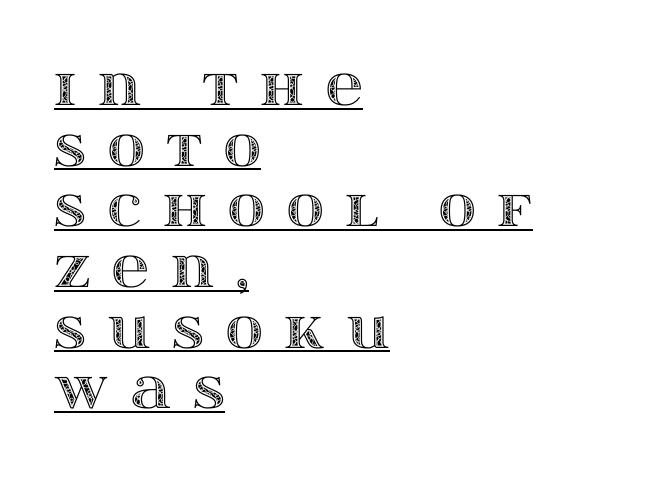
Left-aligned paragraph, ragged on the right. Each letter keeps its own natural width here, so spacing adapts to shape. This sample carries an underscore along the baseline area. In terms of posture, this sample is upright.
